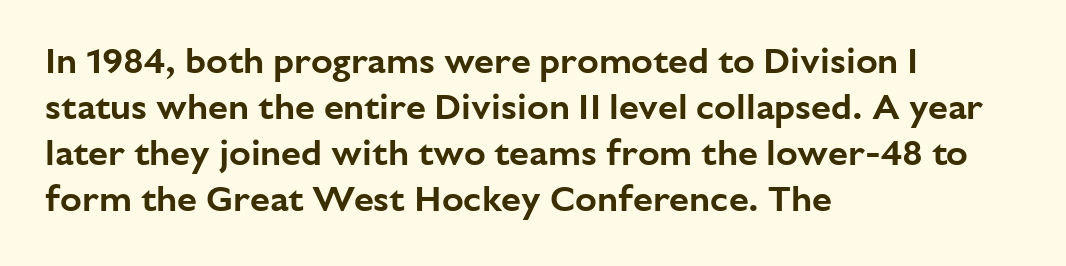
The image shows 36 px sans-serif type, upright; set left-aligned, normal line spacing (1.28x), normal letter spacing, not underlined; low stroke contrast and a medium x-height.
